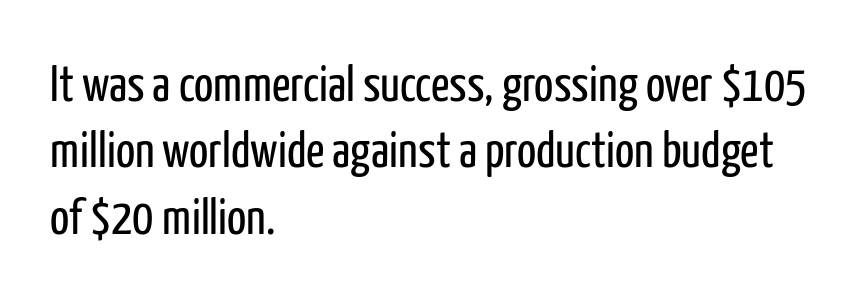
{"serif": "no", "italic": "no", "bold": "no", "weight": "regular", "width": "condensed", "stroke_contrast": "low", "x_height": "medium", "monospaced": "no", "underline": "no", "align": "left", "line_spacing": "normal", "line_spacing_ratio": 1.3, "letter_spacing": "normal", "letter_spacing_em": 0.0, "glyph_px": 51}
